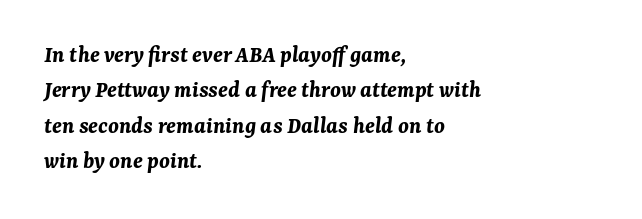
The image shows 24 px bold type, italic (leaning right); set left-aligned, normal line spacing (1.47x), normal letter spacing, not underlined.
